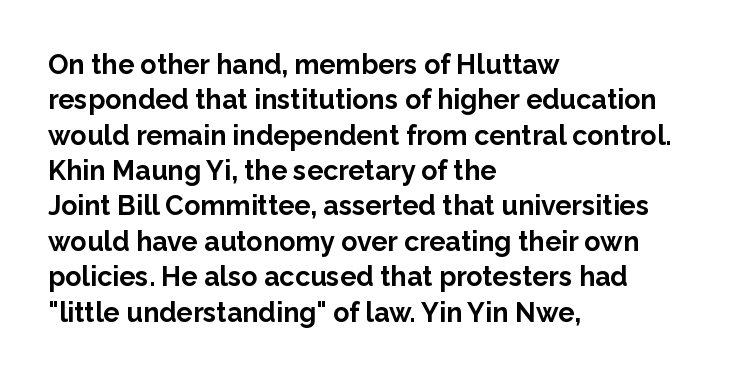
Q: Is the text bold? A: Yes.
Q: Is the text italic (slanted)? A: No, it is upright.
Q: Is the text underlined? A: No.
Q: How is the paragraph aligned? A: Left-aligned.
Q: Is the spacing between letters normal or unusually wide? A: Normal.
Q: Is the spacing between lines tight, normal or loose? A: Normal.
